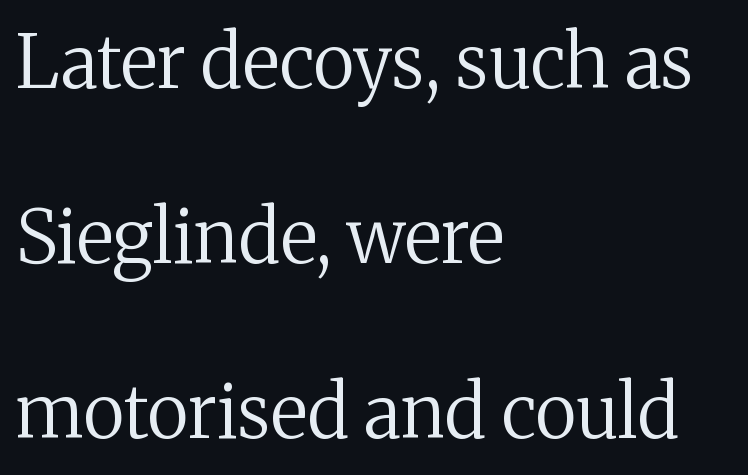
The image shows 73 px regular-weight serif type, upright; set left-aligned, loose line spacing (2.4x), normal letter spacing, not underlined; medium stroke contrast and a medium x-height.
